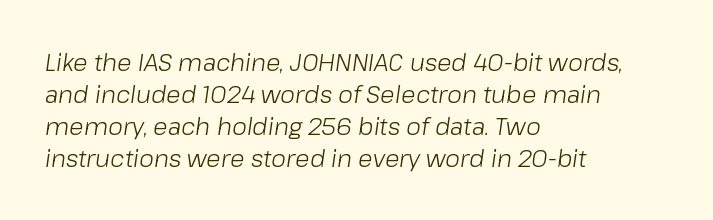
{"italic": "yes", "lean": "right", "slant_degrees": 8, "bold": "no", "underline": "no", "align": "left", "line_spacing": "normal", "line_spacing_ratio": 1.34, "letter_spacing": "normal", "letter_spacing_em": 0.0, "glyph_px": 24}
